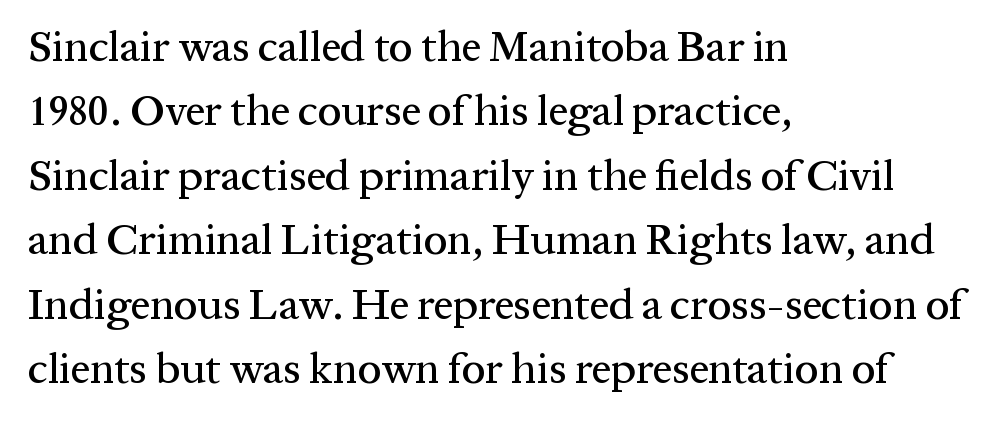
Q: Is the text italic (slanted)? A: No, it is upright.
Q: Is the typeface a serif or a sans-serif typeface? A: Serif.
Q: Is the text underlined? A: No.
Q: How is the paragraph aligned? A: Left-aligned.
Q: Is the spacing between letters normal or unusually wide? A: Normal.
Q: Is the spacing between lines tight, normal or loose? A: Normal.
Q: Width (condensed, normal, or wide)? A: Normal.
Q: Stroke contrast? A: Medium.
Q: x-height? A: Medium.
Q: Monospaced? A: No.
